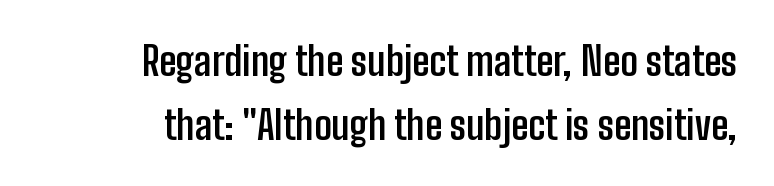
Q: Is the text bold? A: Yes.
Q: Is the text italic (slanted)? A: No, it is upright.
Q: Is the typeface a serif or a sans-serif typeface? A: Sans-serif.
Q: Is the text underlined? A: No.
Q: Is the spacing between letters normal or unusually wide? A: Normal.
Q: Is the spacing between lines tight, normal or loose? A: Normal.
Q: Width (condensed, normal, or wide)? A: Condensed.
Q: Stroke contrast? A: Low.
Q: x-height? A: Medium.
Q: Monospaced? A: No.
